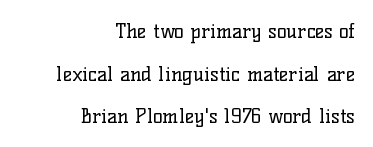
The typography opts for an upright posture over an oblique one. Rows of type keep a wide berth in the vertical direction. Anything drawn beneath the words? Only blank space. These lines stack with their right ends in a neat column. Weight: not bold — regular or lighter. The passage shown has conventional tracking throughout.
